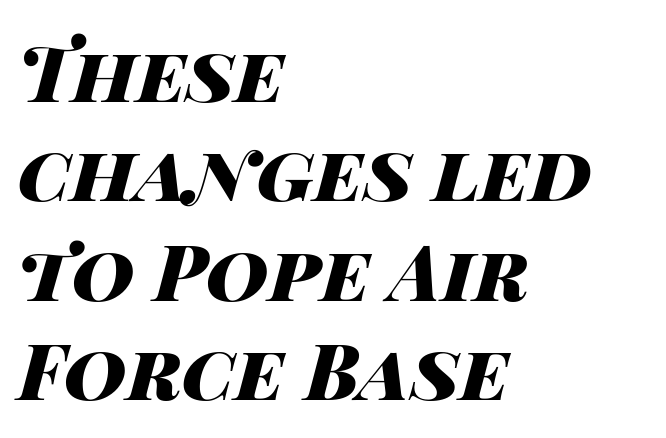
Q: Is the text bold? A: Yes.
Q: Is the text italic (slanted)? A: Yes, it leans right by about 14 degrees.
Q: Is the text underlined? A: No.
Q: How is the paragraph aligned? A: Left-aligned.
Q: Is the spacing between letters normal or unusually wide? A: Normal.
Q: Is the spacing between lines tight, normal or loose? A: Normal.
Q: Width (condensed, normal, or wide)? A: Wide.
Q: Stroke contrast? A: High.
Q: x-height? A: Large.
Q: Monospaced? A: No.
